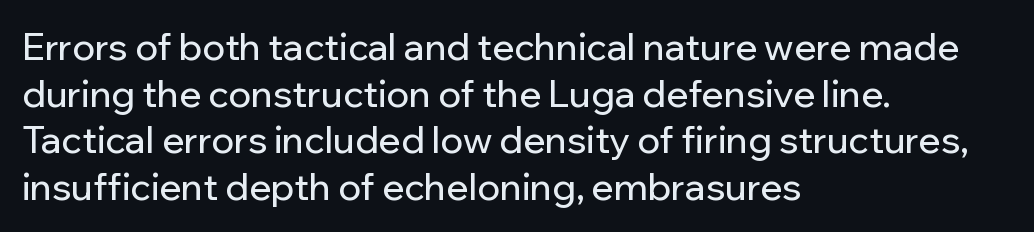
Beneath every word, the page is bare. Ordinary non-slanted type is in use. Do the characters align in a grid? No, the font is proportional. Is the letter spacing exaggerated? No — it looks like the ordinary default. The block of text has a typical density, with ordinary space between rows. Regarding serifs, this sample does without them.
